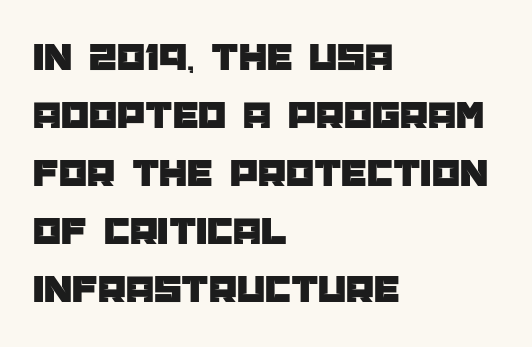
{"serif": "no", "italic": "no", "width": "normal", "stroke_contrast": "low", "x_height": "large", "monospaced": "no", "underline": "no", "align": "left", "line_spacing": "normal", "line_spacing_ratio": 1.45, "letter_spacing": "normal", "letter_spacing_em": 0.0, "glyph_px": 40}
